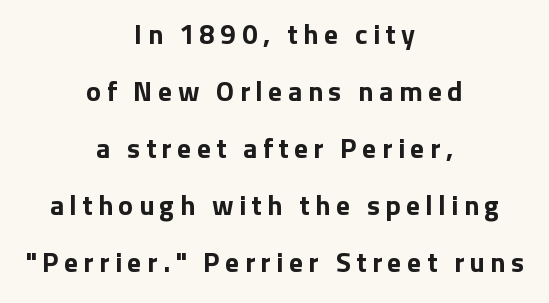
{"serif": "no", "italic": "no", "bold": "yes", "weight": "bold", "width": "normal", "stroke_contrast": "low", "x_height": "medium", "monospaced": "no", "underline": "no", "align": "center", "line_spacing": "loose", "line_spacing_ratio": 2.04, "glyph_px": 28}
